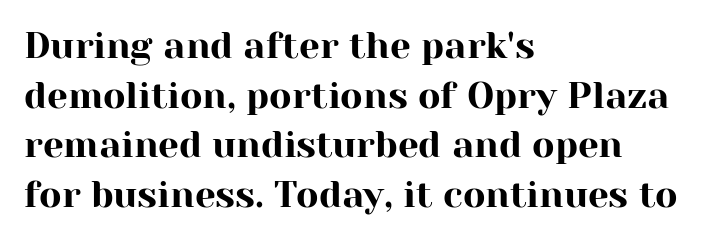
Q: Is the text italic (slanted)? A: No, it is upright.
Q: Is the typeface a serif or a sans-serif typeface? A: Serif.
Q: Is the text underlined? A: No.
Q: How is the paragraph aligned? A: Left-aligned.
Q: Is the spacing between letters normal or unusually wide? A: Normal.
Q: Is the spacing between lines tight, normal or loose? A: Normal.
Q: Width (condensed, normal, or wide)? A: Normal.
Q: Stroke contrast? A: High.
Q: x-height? A: Medium.
Q: Monospaced? A: No.
